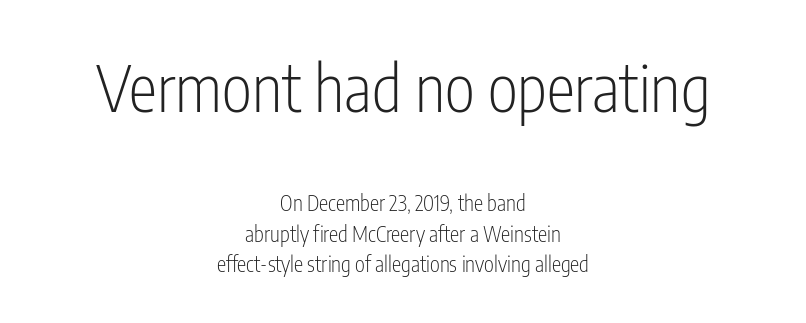
The lettering stays uniformly vertical, giving the passage a roman look. Caption: multi-line text, centered on the measure. The space between consecutive lines is moderate. Descender tails drop into unmarked territory. The earlier block is typeset at a bigger size than the later block. This rendering employs a face without finishing strokes, i.e., a sans-serif.
